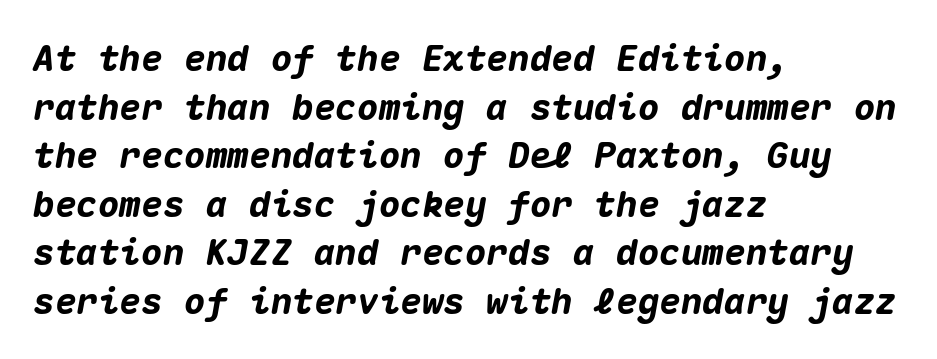
Looks like terminal output: every glyph gets an equal slot. This rendering uses left alignment, leaving the right contour irregular. In terms of leading, this rendering sits right in the middle. If you drew a line through each stem, it would be angled. Words float on clear page, feet unadorned.
